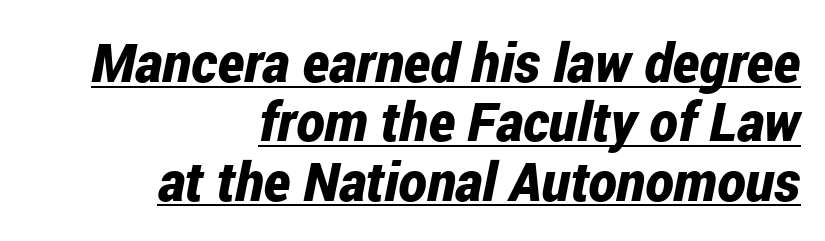
Proportional: the letters do not fall into vertical columns. Where is the straight margin? On the right. The rendering uses a bold face; every stroke is thick and dark. This sample uses plain, unmodified letter spacing. A typographer would call this underscored text.
